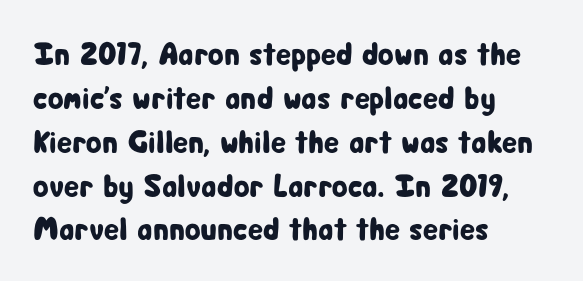
Q: Is the text italic (slanted)? A: No, it is upright.
Q: Is the typeface a serif or a sans-serif typeface? A: Sans-serif.
Q: Is the text underlined? A: No.
Q: How is the paragraph aligned? A: Left-aligned.
Q: Is the spacing between letters normal or unusually wide? A: Normal.
Q: Is the spacing between lines tight, normal or loose? A: Normal.
Q: Width (condensed, normal, or wide)? A: Condensed.
Q: Stroke contrast? A: Low.
Q: x-height? A: Medium.
Q: Monospaced? A: No.
